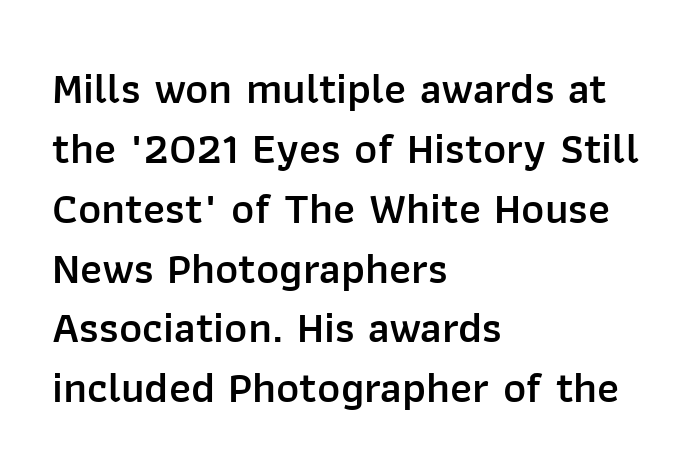
{"serif": "no", "italic": "no", "bold": "semi", "weight": "semibold", "width": "normal", "stroke_contrast": "low", "x_height": "medium", "monospaced": "no", "underline": "no", "align": "left", "line_spacing": "normal", "line_spacing_ratio": 1.36, "letter_spacing": "normal", "letter_spacing_em": 0.0, "glyph_px": 44}
